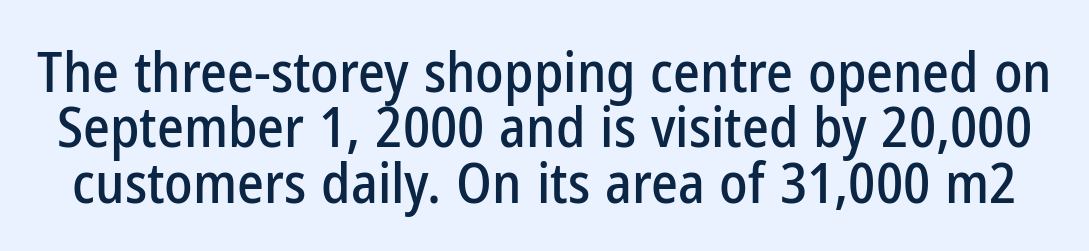
Classification — sans serif. Letters rest on an invisible, unmarked baseline. The passage shown stacks its lines with hardly any gap. Looks like regular typesetting: each glyph gets only the width it needs.
